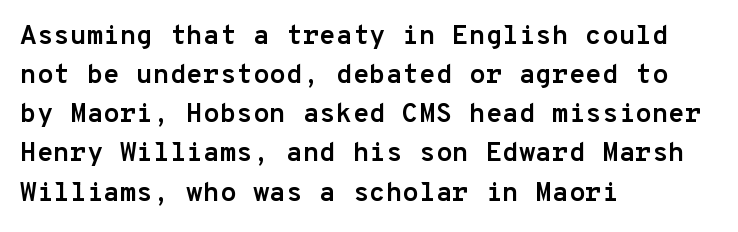
The typography opts for an upright posture over an oblique one. The face used here has the dense, thick strokes of a bold. Words float on clear page, feet unadorned. The typesetter chose a ragged-right arrangement here.
